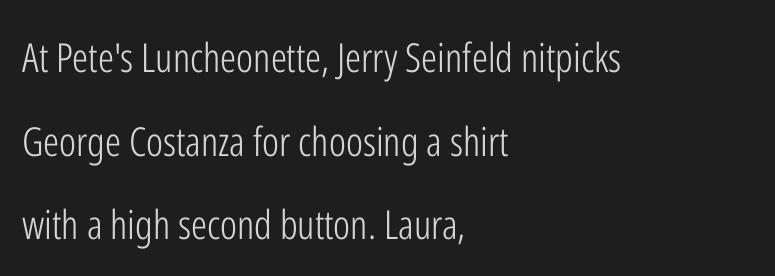
Q: Is the text bold? A: No.
Q: Is the text italic (slanted)? A: No, it is upright.
Q: Is the typeface a serif or a sans-serif typeface? A: Sans-serif.
Q: Is the text underlined? A: No.
Q: How is the paragraph aligned? A: Left-aligned.
Q: Is the spacing between letters normal or unusually wide? A: Normal.
Q: Is the spacing between lines tight, normal or loose? A: Loose.
Q: Width (condensed, normal, or wide)? A: Condensed.
Q: Stroke contrast? A: Low.
Q: x-height? A: Medium.
Q: Monospaced? A: No.
